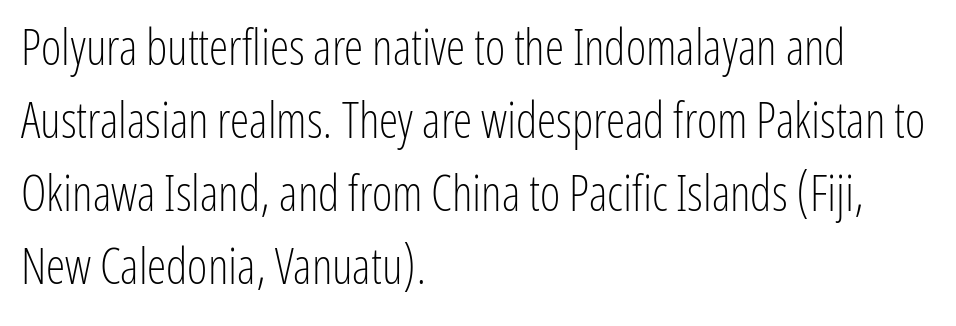
{"serif": "no", "italic": "no", "bold": "no", "weight": "light", "width": "condensed", "stroke_contrast": "low", "x_height": "medium", "monospaced": "no", "underline": "no", "align": "left", "line_spacing": "normal", "line_spacing_ratio": 1.49, "letter_spacing": "normal", "letter_spacing_em": 0.0, "glyph_px": 49}
